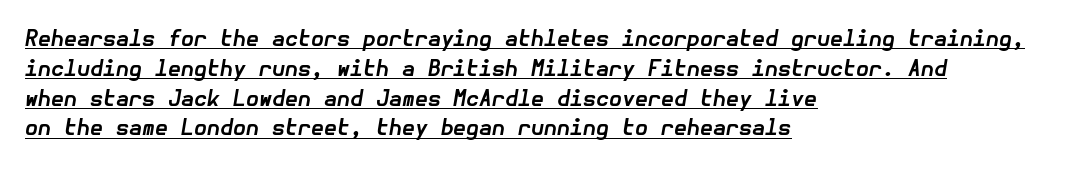
This sample carries an underscore along the baseline area. Nobody touched the tracking dial on this one. Honestly, the row spacing looks completely unremarkable. Summary of weight: heavy, a full bold. The glyphs look as if they've been sheared to an angle.
